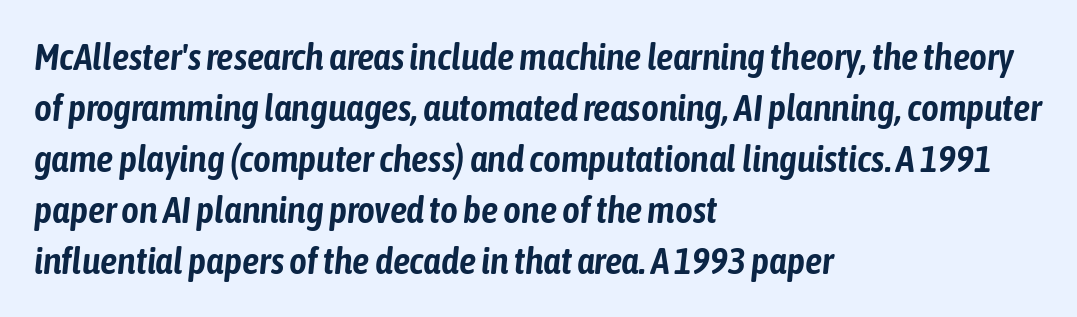
Spacing verdict: proportional, widths tailored to each character. The block of text has a typical density, with ordinary space between rows. The space beneath each line is pristine and unruled. The rendering applies a slant to the glyphs.
